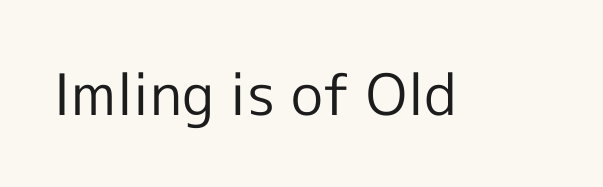
{"serif": "no", "italic": "no", "bold": "no", "weight": "regular", "width": "normal", "x_height": "medium", "monospaced": "no", "underline": "no", "letter_spacing": "normal", "letter_spacing_em": 0.0, "glyph_px": 57}
